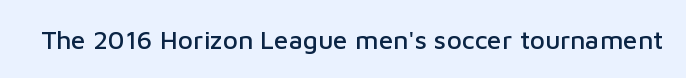
The image shows 26 px text type, upright; set normal letter spacing, not underlined.
